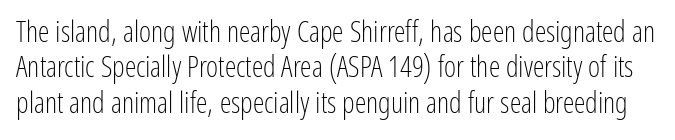
{"serif": "no", "italic": "no", "bold": "no", "weight": "light", "width": "condensed", "stroke_contrast": "low", "x_height": "medium", "monospaced": "no", "underline": "no", "line_spacing_ratio": 1.22, "letter_spacing": "normal", "letter_spacing_em": 0.0, "glyph_px": 29}
